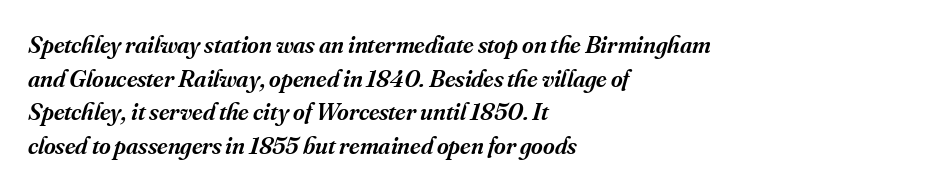
The image shows 25 px text type, italic (leaning right); set left-aligned, normal line spacing (1.35x), normal letter spacing, not underlined.
